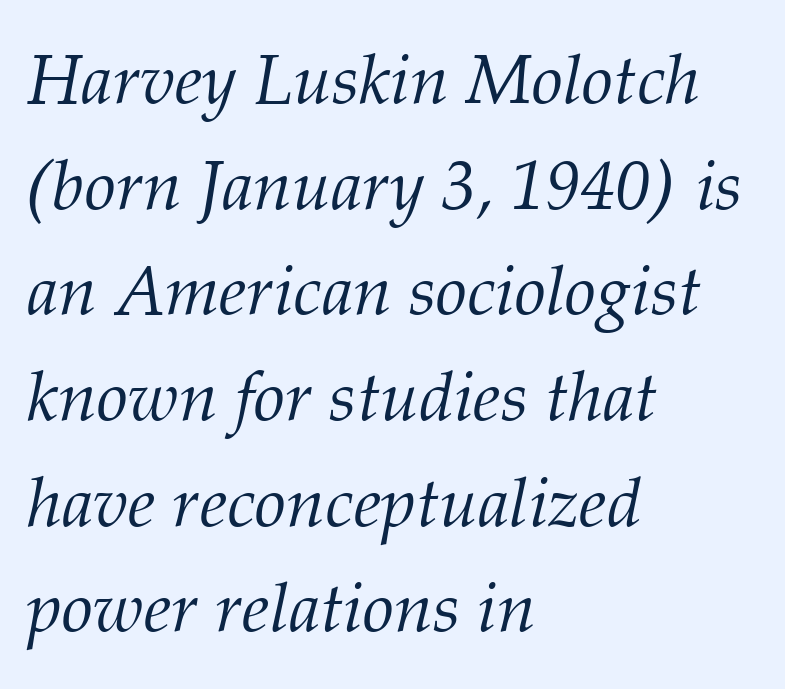
Q: Is the text bold? A: No.
Q: Is the text italic (slanted)? A: Yes, it leans right by about 12 degrees.
Q: Is the typeface a serif or a sans-serif typeface? A: Serif.
Q: Is the text underlined? A: No.
Q: How is the paragraph aligned? A: Left-aligned.
Q: Is the spacing between letters normal or unusually wide? A: Normal.
Q: Is the spacing between lines tight, normal or loose? A: Normal.
Q: Width (condensed, normal, or wide)? A: Normal.
Q: Stroke contrast? A: Medium.
Q: x-height? A: Medium.
Q: Monospaced? A: No.
